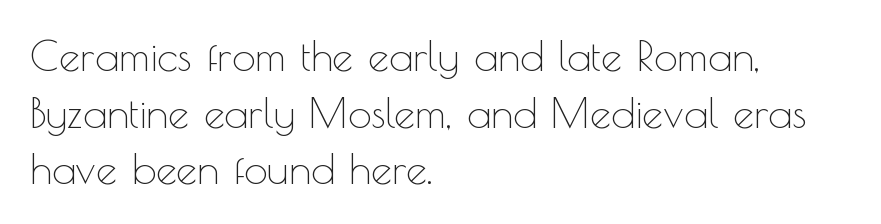
Q: Is the text bold? A: No.
Q: Is the text italic (slanted)? A: No, it is upright.
Q: Is the typeface a serif or a sans-serif typeface? A: Sans-serif.
Q: Is the text underlined? A: No.
Q: How is the paragraph aligned? A: Left-aligned.
Q: Is the spacing between letters normal or unusually wide? A: Normal.
Q: Is the spacing between lines tight, normal or loose? A: Normal.
Q: Width (condensed, normal, or wide)? A: Normal.
Q: x-height? A: Small.
Q: Monospaced? A: No.
